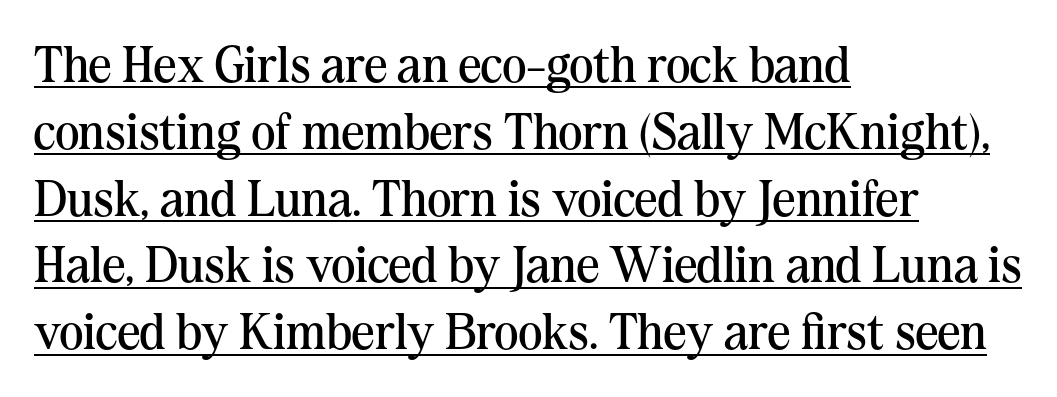
Q: Is the text bold? A: No.
Q: Is the text italic (slanted)? A: No, it is upright.
Q: Is the typeface a serif or a sans-serif typeface? A: Serif.
Q: Is the text underlined? A: Yes.
Q: How is the paragraph aligned? A: Left-aligned.
Q: Is the spacing between letters normal or unusually wide? A: Normal.
Q: Is the spacing between lines tight, normal or loose? A: Normal.
Q: Width (condensed, normal, or wide)? A: Normal.
Q: Stroke contrast? A: Medium.
Q: x-height? A: Medium.
Q: Monospaced? A: No.
